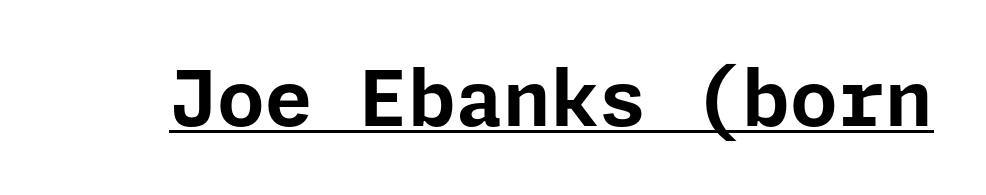
Does the weight exceed regular? Yes, all the way to bold. The rendering shows plain stroke endings on the letterforms — a sans-serif design. What stands out about the letter spacing? Nothing — it is the standard amount. The specimen reads as upright at a glance. A rule runs beneath these lines of type.
